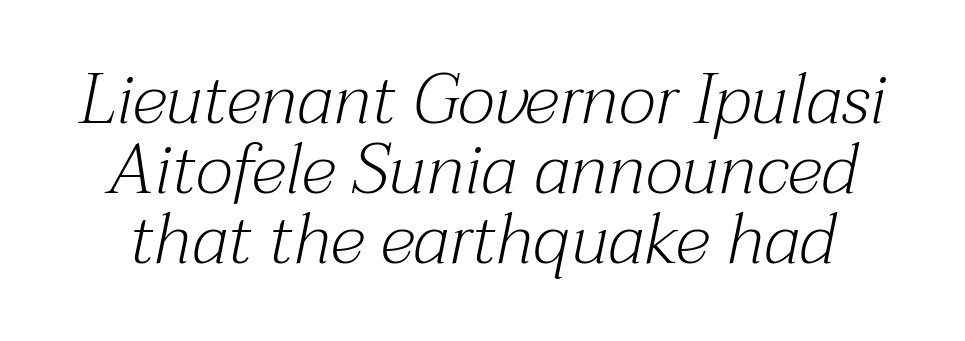
{"serif": "yes", "italic": "yes", "lean": "right", "slant_degrees": 12, "bold": "no", "weight": "light", "width": "normal", "stroke_contrast": "medium", "x_height": "medium", "monospaced": "no", "underline": "no", "align": "center", "line_spacing": "tight", "line_spacing_ratio": 1.0, "letter_spacing": "normal", "letter_spacing_em": 0.0, "glyph_px": 70}
